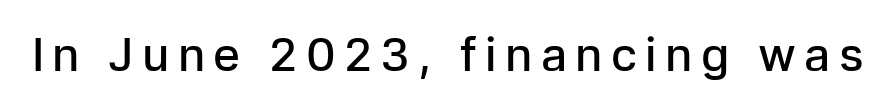
Q: Is the text bold? A: Semi-bold.
Q: Is the text italic (slanted)? A: No, it is upright.
Q: Is the typeface a serif or a sans-serif typeface? A: Sans-serif.
Q: Is the text underlined? A: No.
Q: Width (condensed, normal, or wide)? A: Normal.
Q: Stroke contrast? A: Low.
Q: x-height? A: Medium.
Q: Monospaced? A: No.
